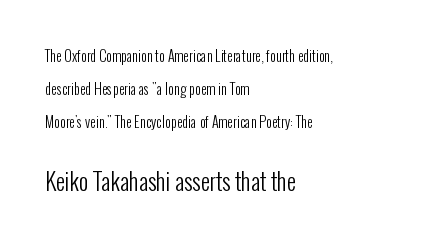
Q: Is the text bold? A: No.
Q: Is the text italic (slanted)? A: No, it is upright.
Q: Is the text underlined? A: No.
Q: How is the paragraph aligned? A: Left-aligned.
Q: Is the spacing between letters normal or unusually wide? A: Normal.
Q: Is the spacing between lines tight, normal or loose? A: Loose.
Q: Which block of text is set in a larger size, the first (top) or the second (bottom)? A: The second (bottom) one.
